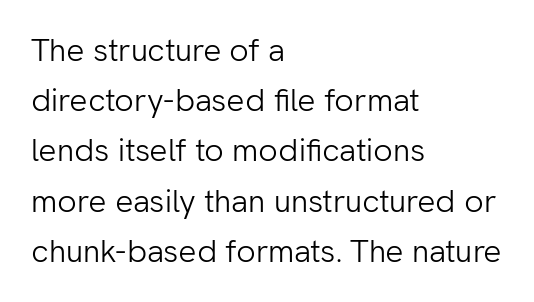
Tall strokes in this sample are plumb rather than angled. Is the block centered? No — it sits flush against the left margin. Proportional: the letters do not fall into vertical columns. The font family rendered here belongs to the sans-serif group. Underlining? Definitely not there.
